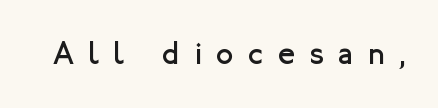
The strip under each line holds only bare page. Between one letter and the next there's a generous, obvious gap. The rendering uses natural spacing where letterforms have individual widths. To sum up the face: it is a sans, with no serifs. A typesetter would mark this as roman, not italic.
